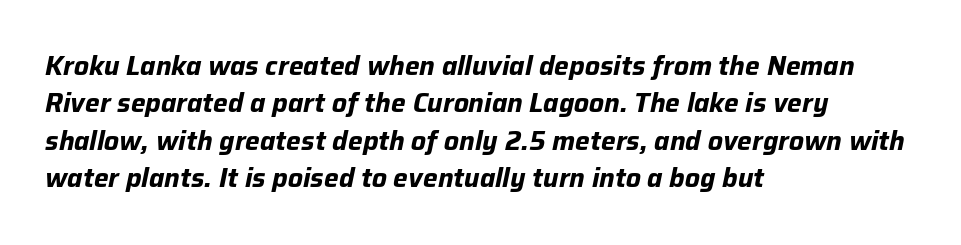
{"italic": "yes", "lean": "right", "slant_degrees": 12, "bold": "yes", "underline": "no", "align": "left", "line_spacing": "normal", "line_spacing_ratio": 1.44, "letter_spacing": "normal", "letter_spacing_em": 0.0, "glyph_px": 26}
